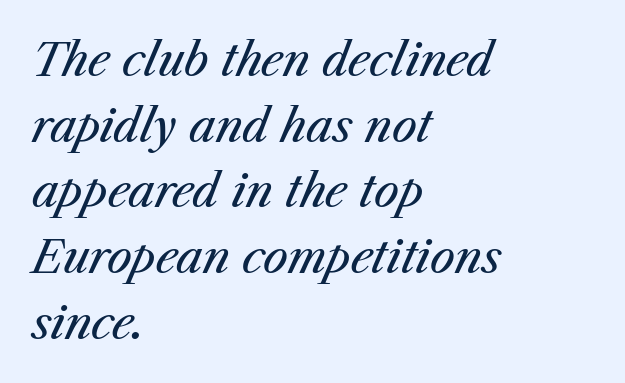
Q: Is the text bold? A: No.
Q: Is the text italic (slanted)? A: Yes, it leans right by about 23 degrees.
Q: Is the text underlined? A: No.
Q: How is the paragraph aligned? A: Left-aligned.
Q: Is the spacing between letters normal or unusually wide? A: Normal.
Q: Is the spacing between lines tight, normal or loose? A: Normal.
Q: Width (condensed, normal, or wide)? A: Normal.
Q: Stroke contrast? A: Medium.
Q: x-height? A: Medium.
Q: Monospaced? A: No.
